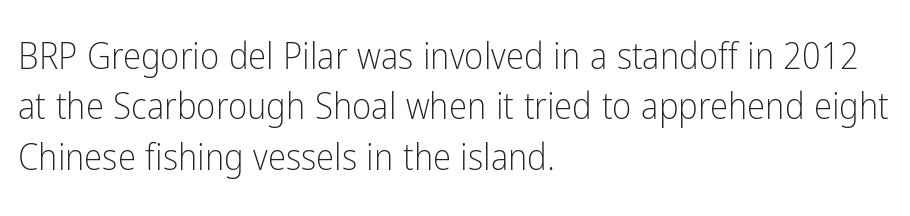
The image shows 37 px light, condensed sans-serif type, upright; set left-aligned, normal line spacing (1.36x), normal letter spacing, not underlined; low stroke contrast and a medium x-height.
